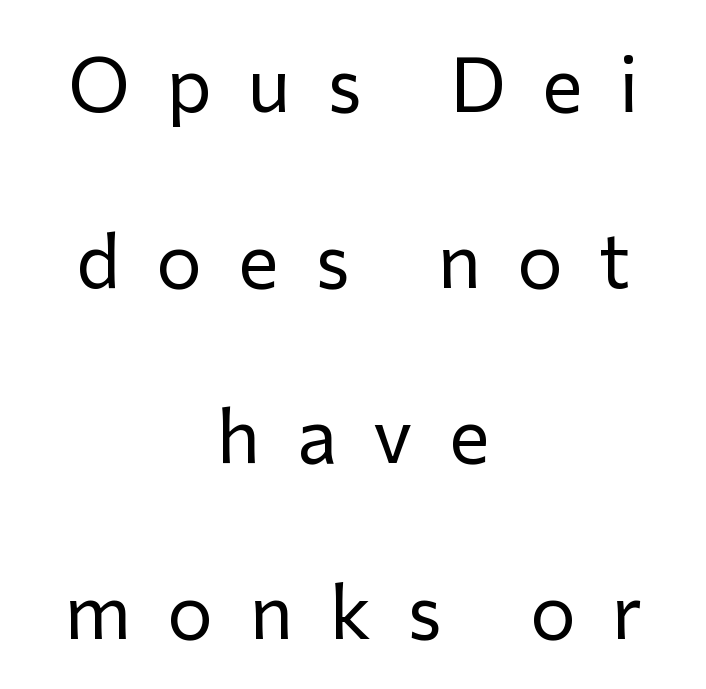
The image shows 76 px regular-weight sans-serif type, upright; set centered, loose line spacing (2.31x), unusually wide letter spacing (+0.48 em), not underlined; low stroke contrast and a medium x-height.
